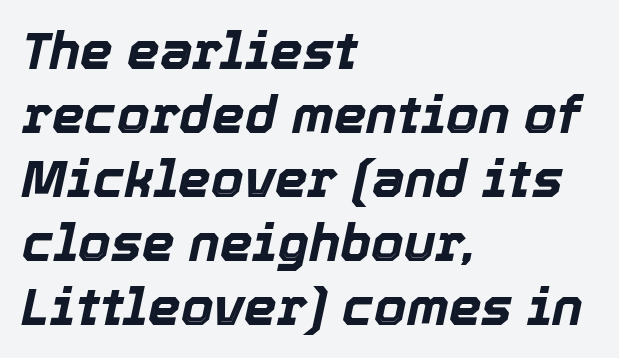
The image shows 52 px bold type, italic (leaning right); set left-aligned, line spacing 1.23x, normal letter spacing, not underlined; a medium x-height.
